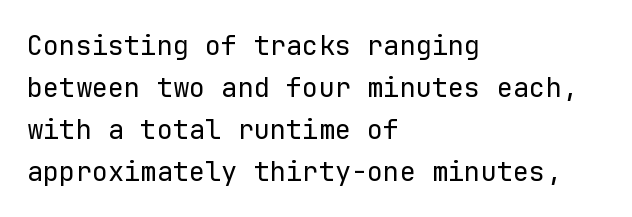
Q: Is the text bold? A: No.
Q: Is the text italic (slanted)? A: No, it is upright.
Q: Is the text underlined? A: No.
Q: How is the paragraph aligned? A: Left-aligned.
Q: Is the spacing between letters normal or unusually wide? A: Normal.
Q: Is the spacing between lines tight, normal or loose? A: Normal.
